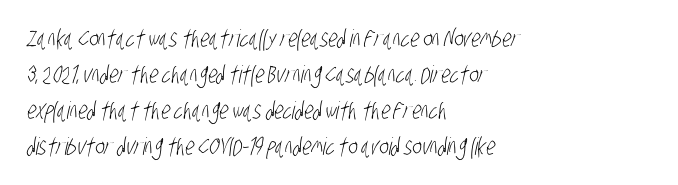
{"bold": "no", "underline": "no", "align": "left", "line_spacing": "normal", "line_spacing_ratio": 1.5, "letter_spacing": "normal", "letter_spacing_em": 0.0, "glyph_px": 24}
